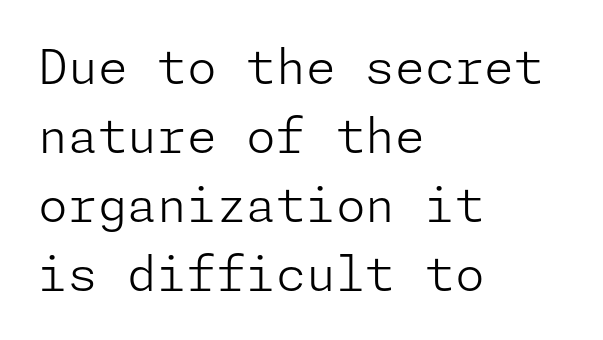
{"serif": "no", "italic": "no", "bold": "no", "weight": "light", "width": "normal", "stroke_contrast": "low", "x_height": "medium", "underline": "no", "align": "left", "line_spacing": "normal", "line_spacing_ratio": 1.44, "letter_spacing": "normal", "letter_spacing_em": 0.0, "glyph_px": 48}
